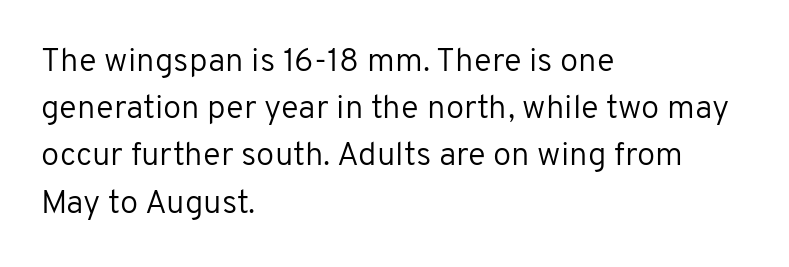
{"serif": "no", "italic": "no", "bold": "no", "weight": "regular", "width": "normal", "stroke_contrast": "low", "x_height": "medium", "monospaced": "no", "underline": "no", "align": "left", "line_spacing": "normal", "line_spacing_ratio": 1.43, "letter_spacing": "normal", "letter_spacing_em": 0.0, "glyph_px": 33}
